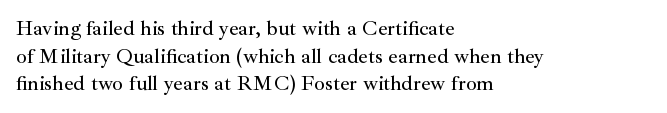
Every character sits straight up, as roman type does. Decoration check: the copy has no underline. A normal amount of white space separates one row of letters from the next. The passage shown has conventional tracking throughout.
